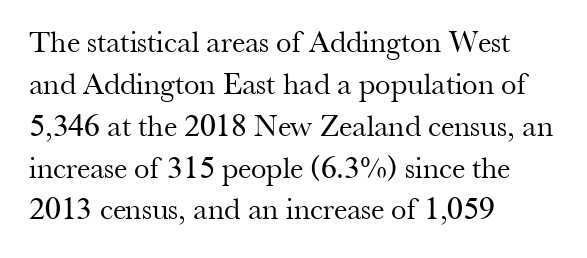
Q: Is the text bold? A: No.
Q: Is the text italic (slanted)? A: No, it is upright.
Q: Is the typeface a serif or a sans-serif typeface? A: Serif.
Q: Is the text underlined? A: No.
Q: How is the paragraph aligned? A: Left-aligned.
Q: Is the spacing between letters normal or unusually wide? A: Normal.
Q: Is the spacing between lines tight, normal or loose? A: Normal.
Q: Width (condensed, normal, or wide)? A: Normal.
Q: Stroke contrast? A: Medium.
Q: x-height? A: Small.
Q: Monospaced? A: No.
